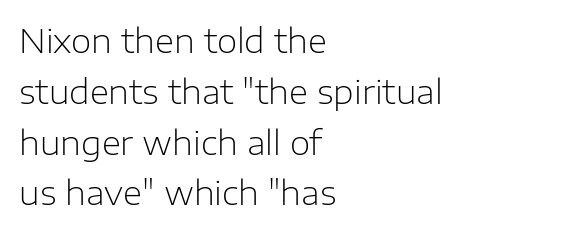
The typeface chosen for these lines omits serifs. In terms of leading, this rendering sits right in the middle. The letterforms sit shoulder to shoulder at normal distance. A student would call this left alignment; a typographer would say flush left, rag right. Note the varied advance widths — an 'i' is clearly narrower than an 'm'. No italicization has been applied; the sample stays upright.
